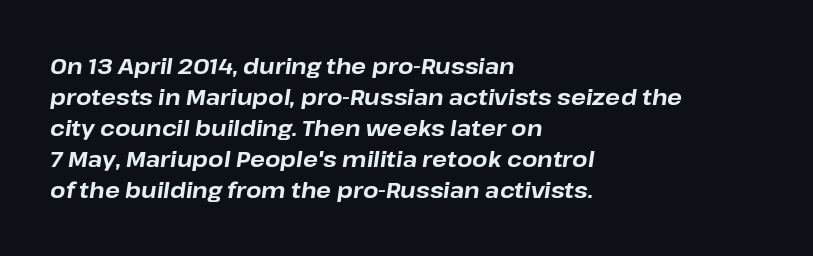
Horizontal alignment here is leftward, the default for most running prose. Observe the lean: these are italic letterforms. The space beneath each line is pristine and unruled. This sample keeps an unexceptional amount of space between lines. Caption: standard tracking, unaltered. The typesetting leans heavy: a genuine bold.
